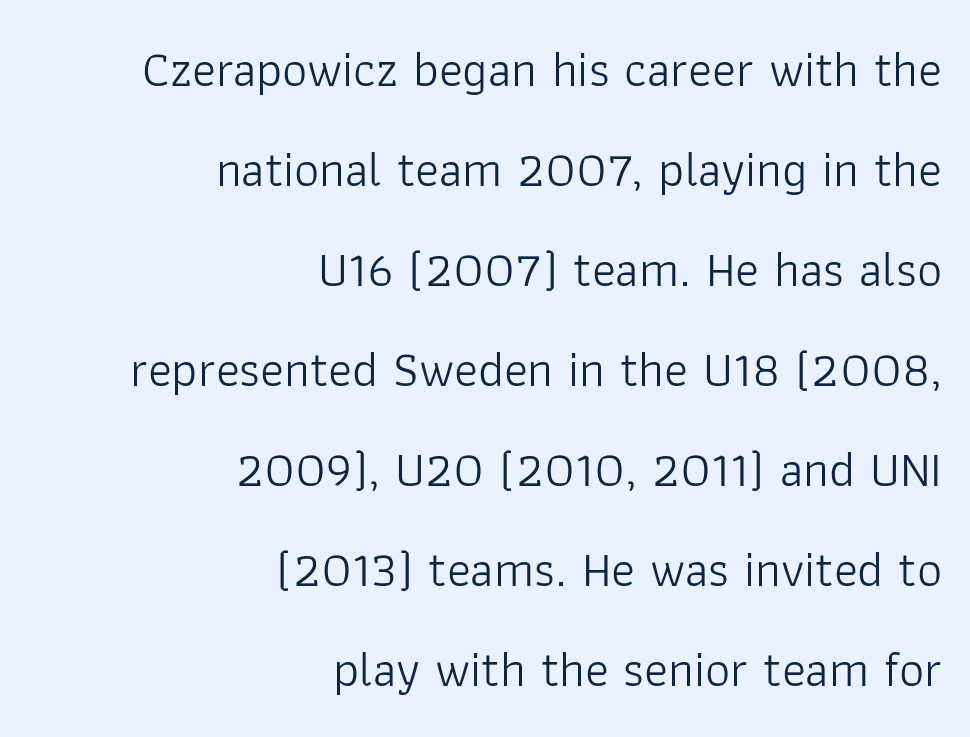
The image shows 50 px light sans-serif type, upright; set right-aligned, loose line spacing (2.0x), normal letter spacing, not underlined; low stroke contrast and a medium x-height.
